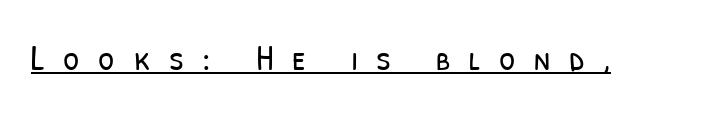
{"serif": "no", "bold": "no", "weight": "light", "width": "condensed", "stroke_contrast": "low", "x_height": "medium", "monospaced": "no", "underline": "yes", "letter_spacing": "wide", "letter_spacing_em": 0.5, "glyph_px": 37}
